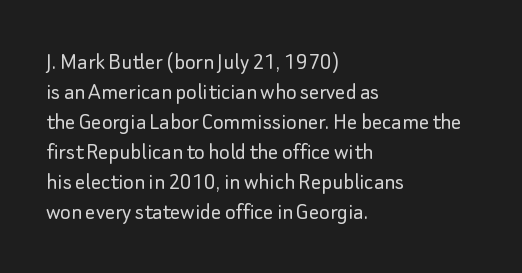
Stem width sits at or under what a default text font uses. Rendered with straight, roman letterforms. In CSS terms this would be text-align: left. Is the letter spacing exaggerated? No — it looks like the ordinary default.
